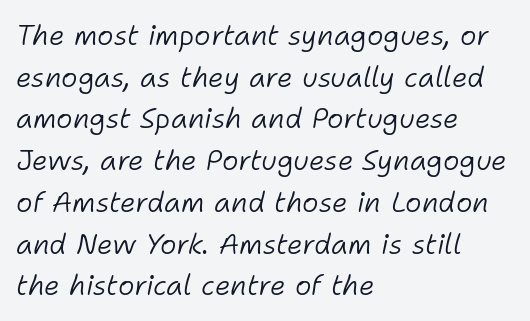
Decoration check: the copy has no underline. Layout note: lines flush left. Nothing heavy about these letters — not bold at all. Here the designer chose a conventional face with non-uniform glyph widths.
